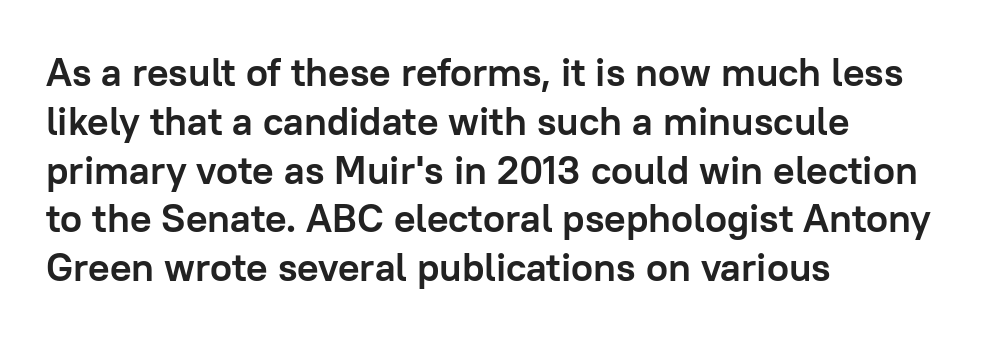
{"serif": "no", "italic": "no", "bold": "yes", "weight": "semibold", "width": "normal", "stroke_contrast": "low", "x_height": "medium", "monospaced": "no", "underline": "no", "align": "left", "line_spacing_ratio": 1.22, "letter_spacing": "normal", "letter_spacing_em": 0.0, "glyph_px": 40}
